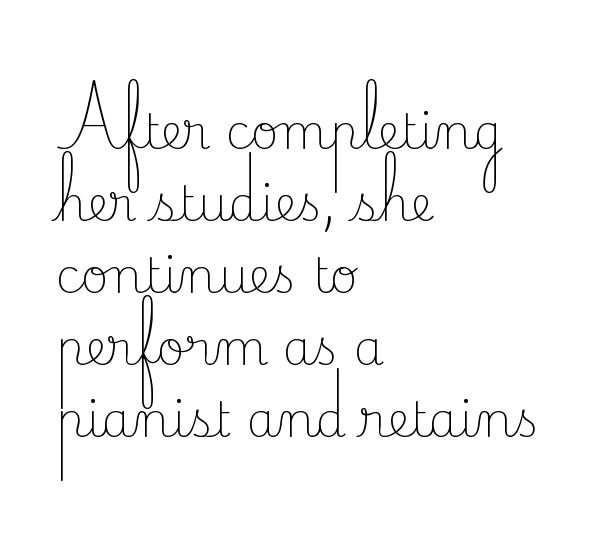
The image shows 48 px light serif type, upright; set left-aligned, normal line spacing (1.5x), normal letter spacing, not underlined; low stroke contrast and a small x-height.
